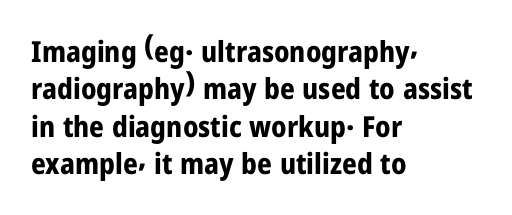
Q: Is the text bold? A: Yes.
Q: Is the text italic (slanted)? A: No, it is upright.
Q: Is the typeface a serif or a sans-serif typeface? A: Sans-serif.
Q: Is the text underlined? A: No.
Q: How is the paragraph aligned? A: Left-aligned.
Q: Is the spacing between letters normal or unusually wide? A: Normal.
Q: Is the spacing between lines tight, normal or loose? A: Normal.
Q: Width (condensed, normal, or wide)? A: Condensed.
Q: Stroke contrast? A: Low.
Q: x-height? A: Medium.
Q: Monospaced? A: No.
